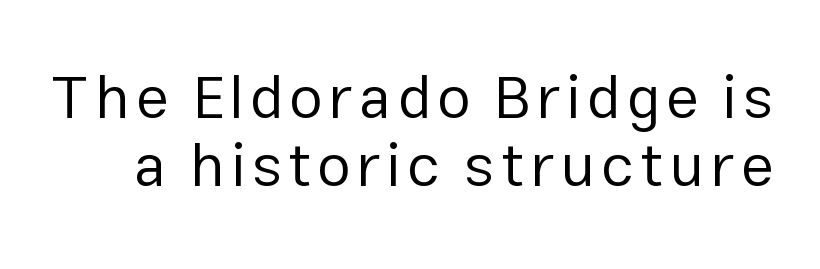
Q: Is the text bold? A: No.
Q: Is the text italic (slanted)? A: No, it is upright.
Q: Is the typeface a serif or a sans-serif typeface? A: Sans-serif.
Q: Is the text underlined? A: No.
Q: Is the spacing between lines tight, normal or loose? A: Tight.
Q: Width (condensed, normal, or wide)? A: Normal.
Q: Stroke contrast? A: Low.
Q: x-height? A: Medium.
Q: Monospaced? A: No.
